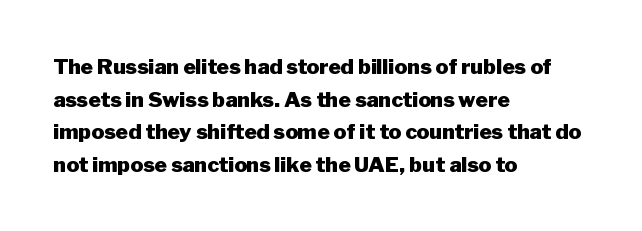
The rendering anchors every line to the left-hand side. In terms of posture, this sample is upright. This sample uses plain, unmodified letter spacing. The gap between lines stays unmarked.
